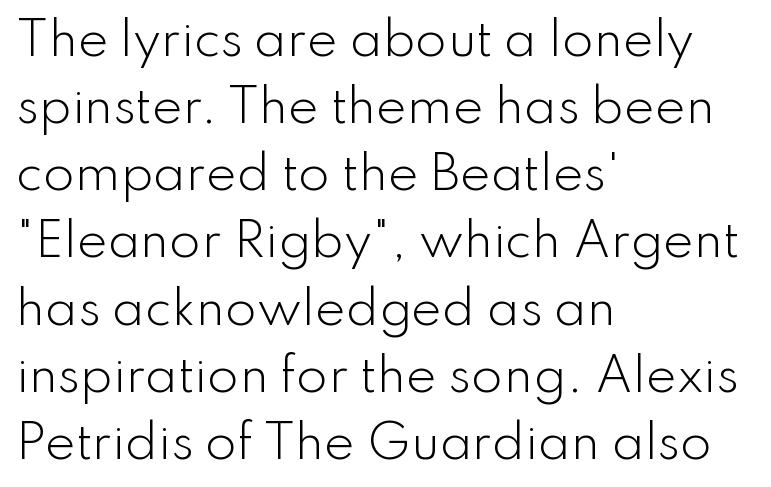
The image shows 46 px light sans-serif type, upright; set left-aligned, normal line spacing (1.46x), normal letter spacing, not underlined; low stroke contrast and a small x-height.
